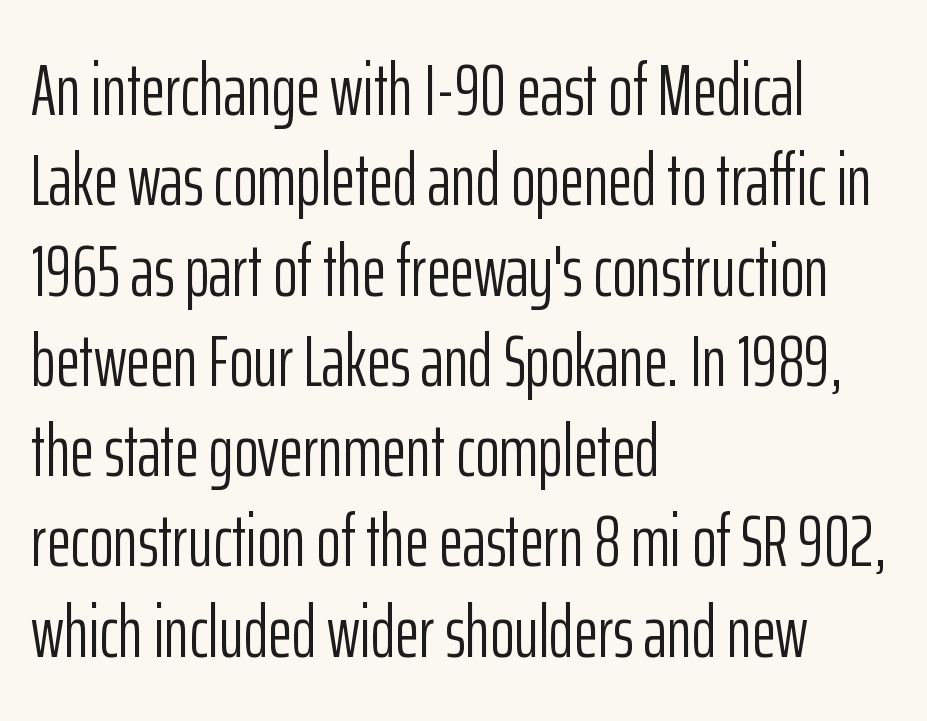
The image shows 74 px light, condensed sans-serif type, upright; set left-aligned, line spacing 1.22x, normal letter spacing, not underlined; low stroke contrast and a medium x-height.
